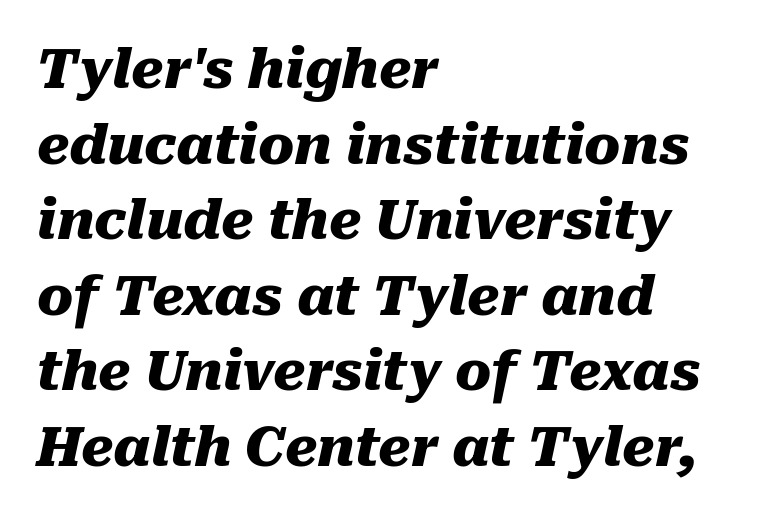
The image shows 54 px heavy type, italic (leaning right); set left-aligned, normal line spacing (1.4x), normal letter spacing, not underlined; medium stroke contrast and a medium x-height.
